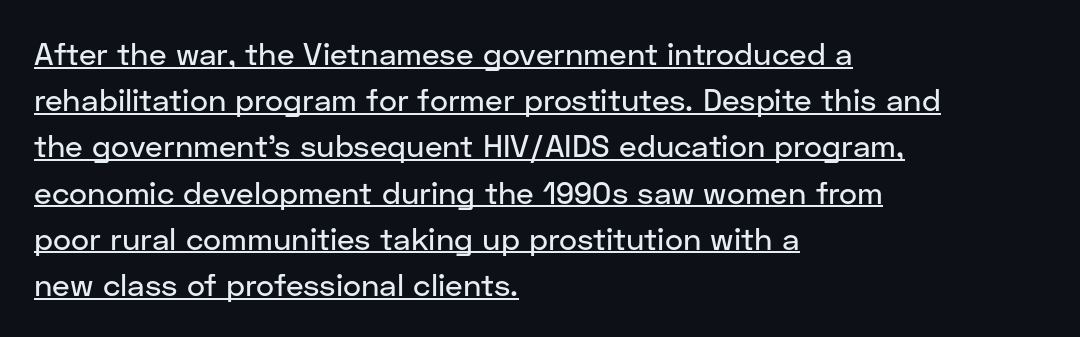
{"serif": "no", "italic": "no", "width": "normal", "stroke_contrast": "low", "x_height": "medium", "monospaced": "no", "underline": "yes", "align": "left", "line_spacing": "normal", "line_spacing_ratio": 1.49, "letter_spacing": "normal", "letter_spacing_em": 0.0, "glyph_px": 31}
